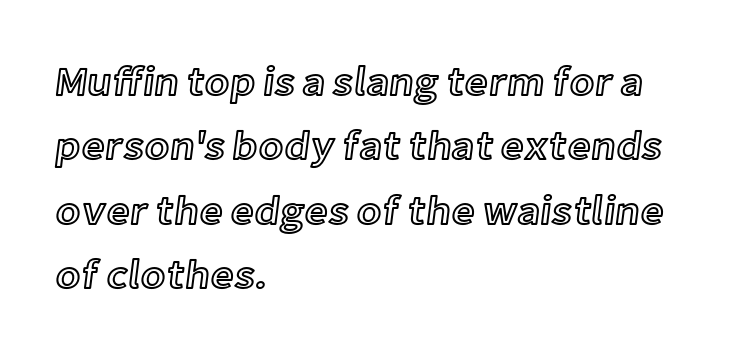
Q: Is the text italic (slanted)? A: Yes.
Q: Is the text underlined? A: No.
Q: How is the paragraph aligned? A: Left-aligned.
Q: Is the spacing between letters normal or unusually wide? A: Normal.
Q: Is the spacing between lines tight, normal or loose? A: Normal.
Q: Width (condensed, normal, or wide)? A: Normal.
Q: x-height? A: Medium.
Q: Monospaced? A: No.
